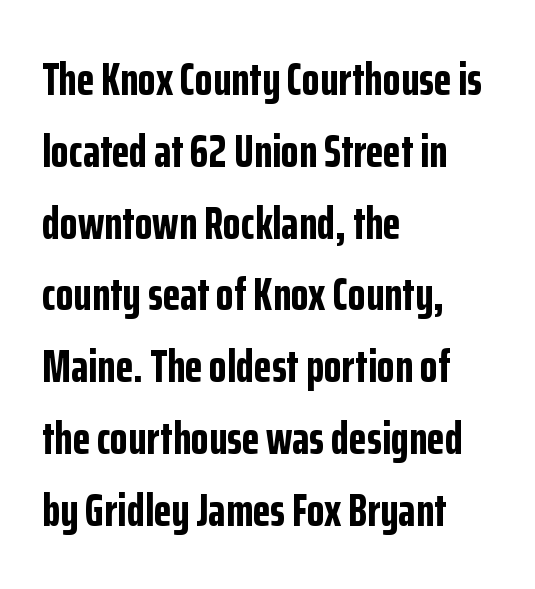
{"serif": "no", "italic": "no", "bold": "yes", "weight": "bold", "width": "condensed", "stroke_contrast": "low", "x_height": "medium", "monospaced": "no", "underline": "no", "align": "left", "line_spacing": "normal", "line_spacing_ratio": 1.56, "letter_spacing": "normal", "letter_spacing_em": 0.0, "glyph_px": 46}
